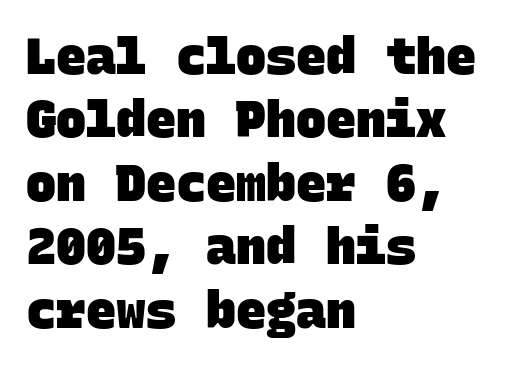
The image shows 50 px heavy sans-serif type, monospaced; set left-aligned, normal line spacing (1.27x), normal letter spacing, not underlined; low stroke contrast and a large x-height.
